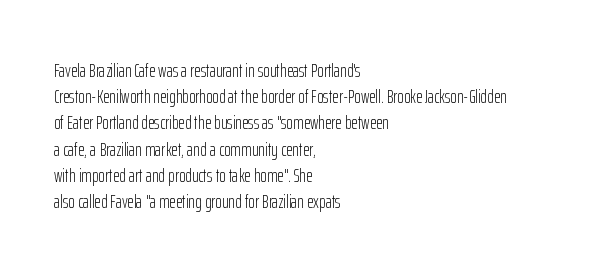
{"italic": "no", "bold": "no", "underline": "no", "align": "left", "line_spacing": "normal", "line_spacing_ratio": 1.31, "letter_spacing": "normal", "letter_spacing_em": 0.0, "glyph_px": 20}
